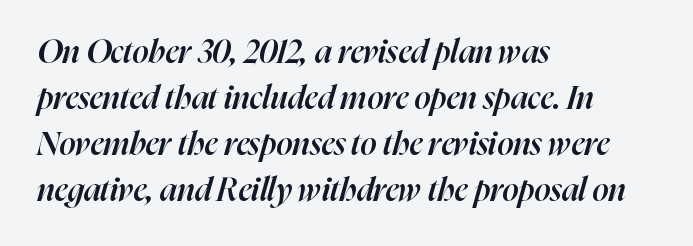
The image shows 32 px semibold type, italic (leaning right); set left-aligned, normal line spacing (1.44x), normal letter spacing, not underlined; high stroke contrast and a medium x-height.
